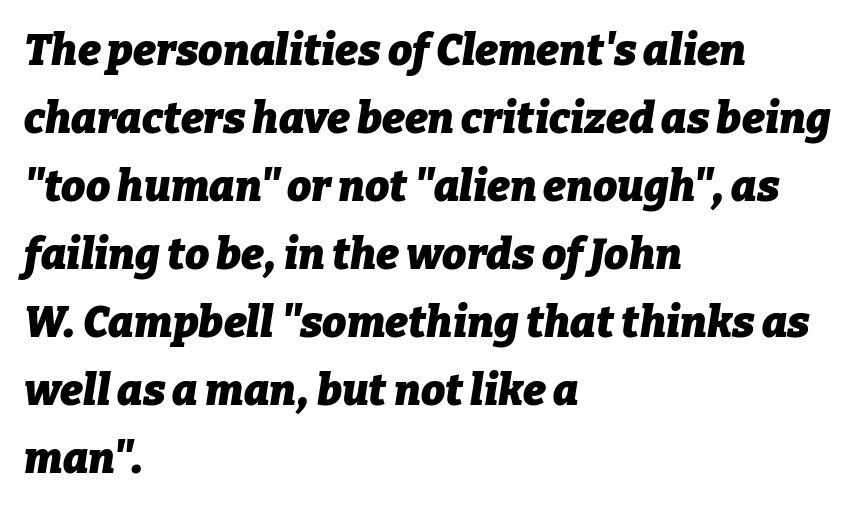
The image shows 43 px heavy type, italic (leaning right); set left-aligned, normal line spacing (1.58x), normal letter spacing, not underlined; low stroke contrast and a medium x-height.
